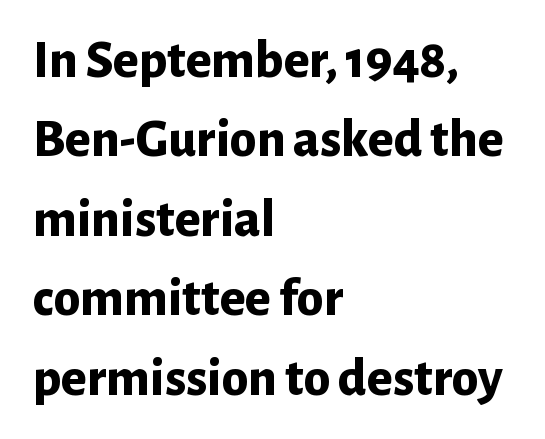
Q: Is the text bold? A: Yes.
Q: Is the text italic (slanted)? A: No, it is upright.
Q: Is the typeface a serif or a sans-serif typeface? A: Sans-serif.
Q: Is the text underlined? A: No.
Q: How is the paragraph aligned? A: Left-aligned.
Q: Is the spacing between letters normal or unusually wide? A: Normal.
Q: Is the spacing between lines tight, normal or loose? A: Normal.
Q: Width (condensed, normal, or wide)? A: Normal.
Q: Stroke contrast? A: Low.
Q: x-height? A: Medium.
Q: Monospaced? A: No.
